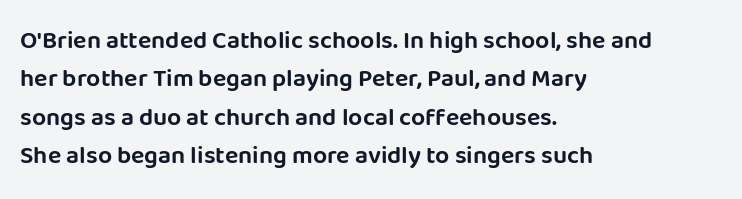
These lines stack with their left ends in a neat column. This is the regular roman posture of the typeface. Leading matches the norm, producing a regular column. No extra tracking has been applied to these lines. Type without underlining.
